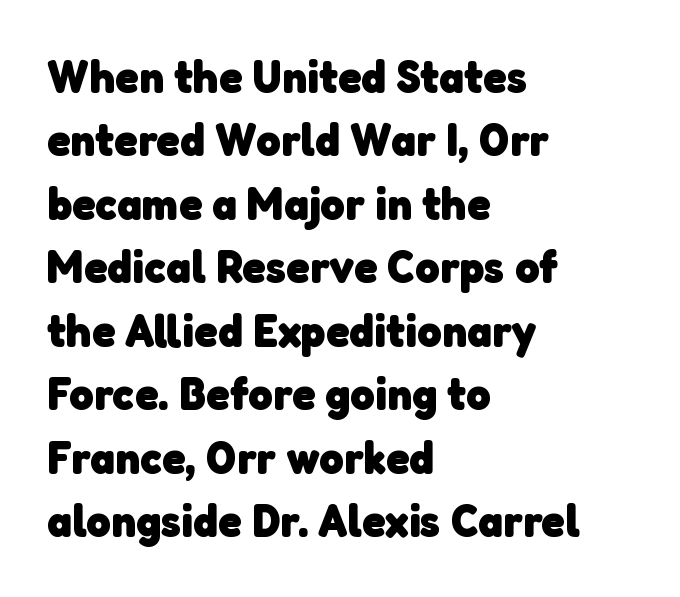
The image shows 47 px heavy sans-serif type; set left-aligned, normal line spacing (1.35x), normal letter spacing, not underlined; low stroke contrast and a medium x-height.
